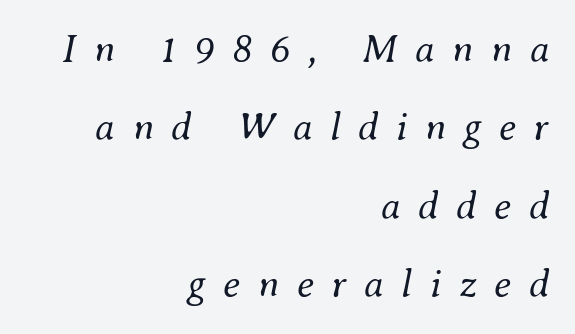
Tracking here is generous; glyphs stand well apart from one another. If you drew a ruler down the right edge, every line would touch it. The vertical gap from one line to the next is large. The foot of each line stays bare and open. Emphasis-style slanted type is in use. Is the type heavy? It reads as light-to-regular instead.
